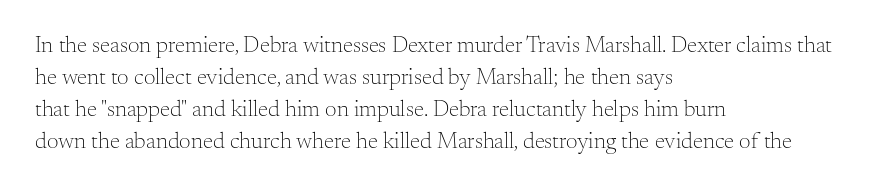
{"italic": "no", "bold": "no", "underline": "no", "align": "left", "line_spacing": "normal", "line_spacing_ratio": 1.39, "letter_spacing": "normal", "letter_spacing_em": 0.0, "glyph_px": 23}
